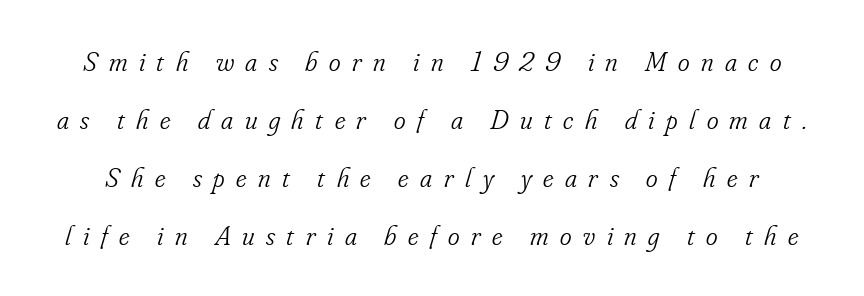
Quick note: italic. On a weight scale, this lands at 450 or below. A clean baseline with only descenders dipping below it. Widely set lines give the paragraph a tall, airy silhouette. This rendering widens character spacing well past its baseline value.
